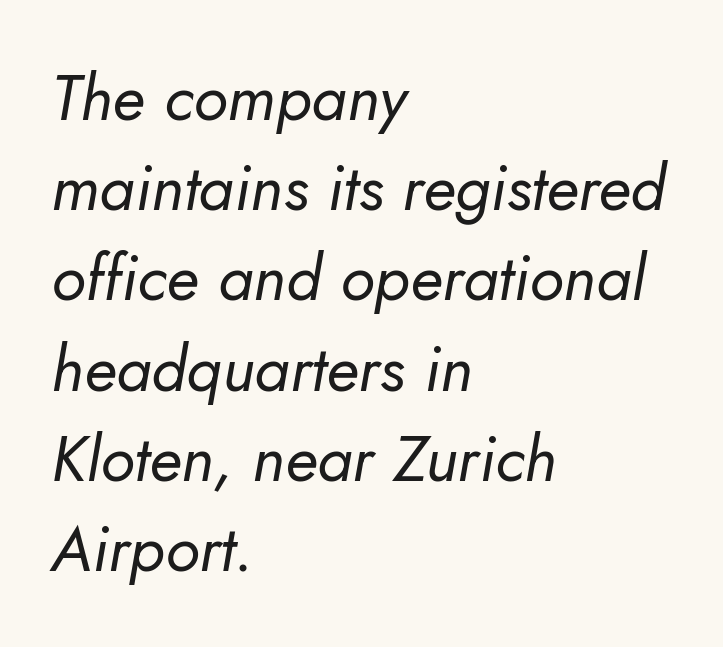
Rendered with sloped, italic letterforms. The typesetter chose a ragged-right arrangement here. Only glyphs here, with clear space below each row. Each new line begins a customary step beneath the previous one.
